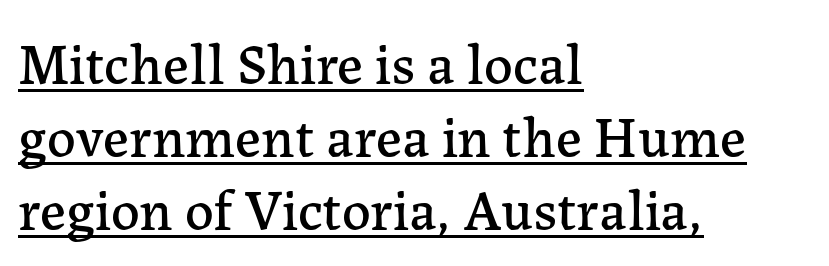
{"serif": "yes", "italic": "no", "width": "normal", "stroke_contrast": "low", "x_height": "medium", "monospaced": "no", "underline": "yes", "align": "left", "line_spacing": "normal", "line_spacing_ratio": 1.28, "letter_spacing": "normal", "letter_spacing_em": 0.0, "glyph_px": 57}
